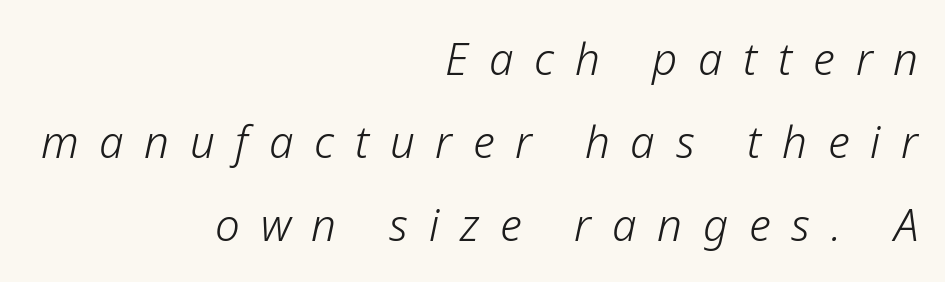
The image shows 44 px light type, italic (leaning right); set right-aligned, line spacing 1.89x, unusually wide letter spacing (+0.47 em), not underlined; low stroke contrast and a medium x-height.
